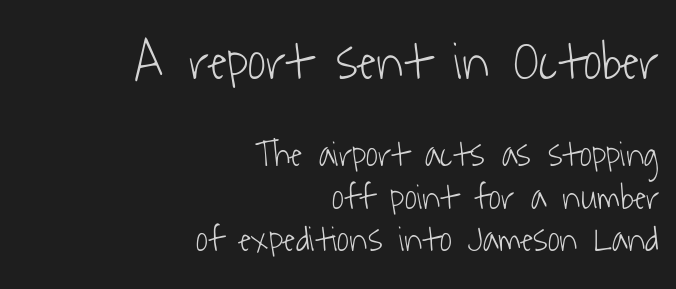
Unbolded letterforms with no extra heft. If you measured baseline to baseline, you'd find a short distance. Is this a fixed-width face? No — the glyphs have proportional, varying widths. The first block has been scaled up relative to the second. In terms of letterspacing, this is plain default setting. A clean baseline with only descenders dipping below it.
